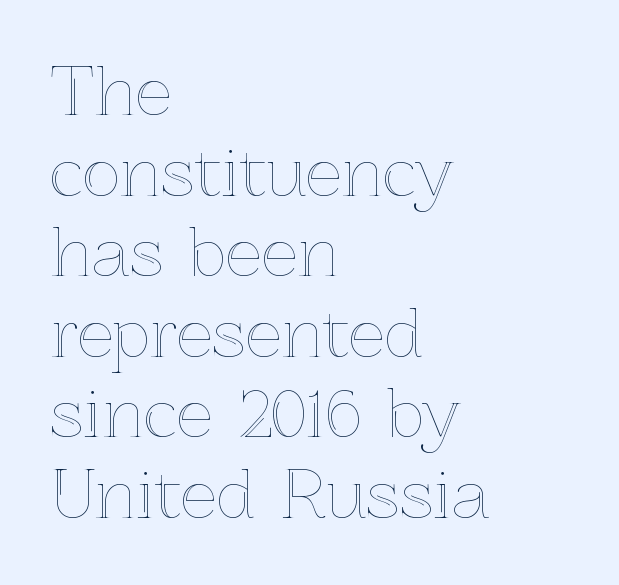
{"italic": "no", "width": "normal", "x_height": "medium", "monospaced": "no", "underline": "no", "align": "left", "line_spacing_ratio": 1.24, "letter_spacing": "normal", "letter_spacing_em": 0.0, "glyph_px": 65}
